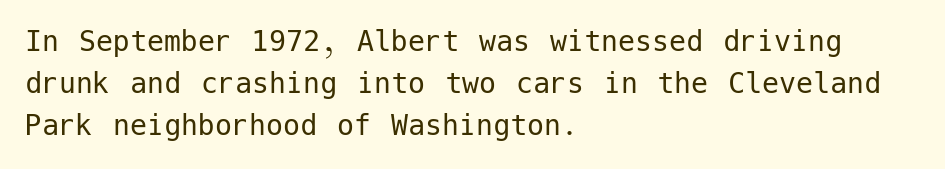
{"serif": "no", "italic": "no", "bold": "no", "weight": "regular", "width": "normal", "stroke_contrast": "low", "x_height": "medium", "underline": "no", "align": "left", "line_spacing_ratio": 1.24, "letter_spacing": "normal", "letter_spacing_em": 0.0, "glyph_px": 34}
